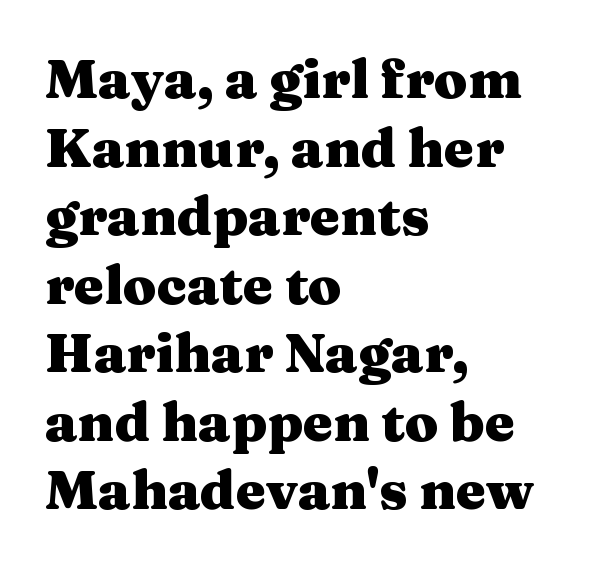
The tracking reads as untouched default to a designer's eye. The lines in this sample share a left origin and differ only in where they stop. The axis of the letterforms is exactly vertical. Character widths vary here, with narrow letters taking less room than wide ones. The block of text has a typical density, with ordinary space between rows. Each letter's strokes conclude with small projecting serifs.
